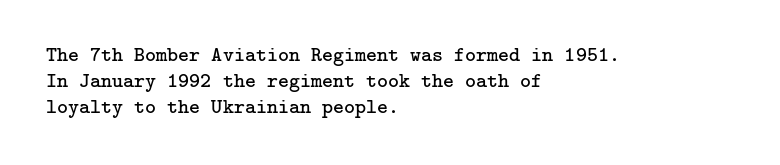
Q: Is the text bold? A: No.
Q: Is the text italic (slanted)? A: No, it is upright.
Q: Is the text underlined? A: No.
Q: How is the paragraph aligned? A: Left-aligned.
Q: Is the spacing between letters normal or unusually wide? A: Normal.
